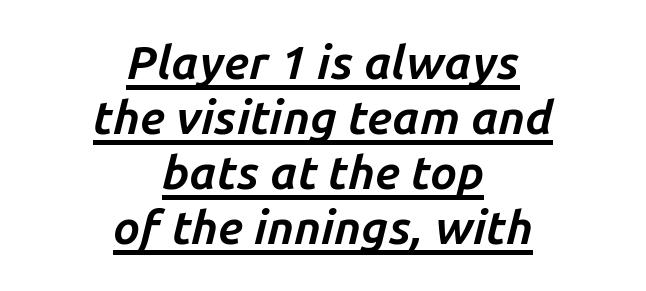
The image shows 47 px bold type, italic (leaning right); set centered, line spacing 1.17x, normal letter spacing, underlined; low stroke contrast and a medium x-height.
